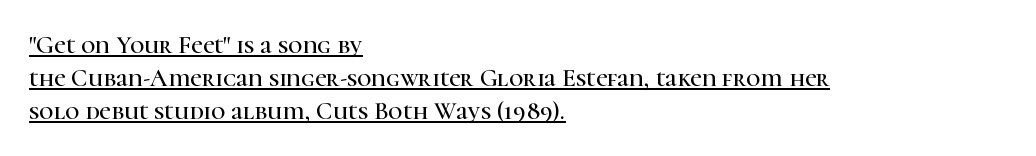
{"italic": "no", "underline": "yes", "align": "left", "line_spacing": "normal", "line_spacing_ratio": 1.32, "letter_spacing": "normal", "letter_spacing_em": 0.0, "glyph_px": 25}
